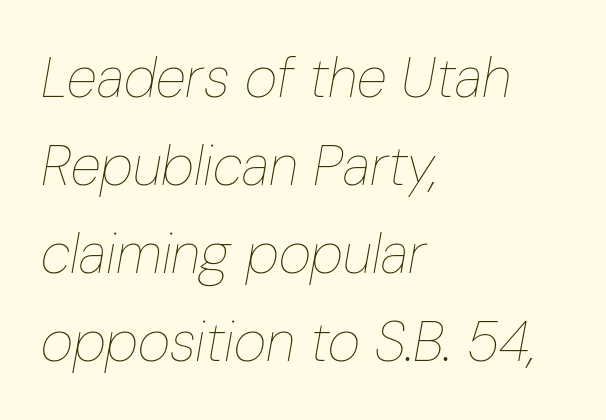
Q: Is the text bold? A: No.
Q: Is the text italic (slanted)? A: Yes, it leans right by about 10 degrees.
Q: Is the text underlined? A: No.
Q: How is the paragraph aligned? A: Left-aligned.
Q: Is the spacing between letters normal or unusually wide? A: Normal.
Q: Is the spacing between lines tight, normal or loose? A: Normal.
Q: Width (condensed, normal, or wide)? A: Condensed.
Q: Stroke contrast? A: Low.
Q: x-height? A: Medium.
Q: Monospaced? A: No.
